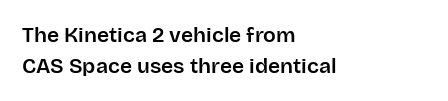
Style check: upright. Quick note: interline space is typical. This sample uses plain, unmodified letter spacing. In CSS terms this would be text-align: left.
